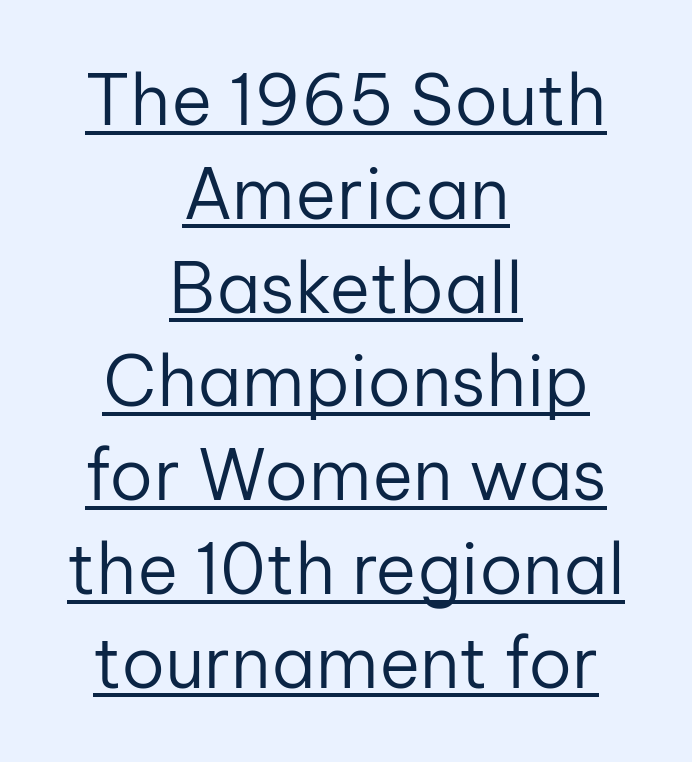
Q: Is the text bold? A: No.
Q: Is the text italic (slanted)? A: No, it is upright.
Q: Is the typeface a serif or a sans-serif typeface? A: Sans-serif.
Q: Is the text underlined? A: Yes.
Q: How is the paragraph aligned? A: Centered.
Q: Is the spacing between letters normal or unusually wide? A: Normal.
Q: Is the spacing between lines tight, normal or loose? A: Normal.
Q: Width (condensed, normal, or wide)? A: Normal.
Q: Stroke contrast? A: Low.
Q: x-height? A: Medium.
Q: Monospaced? A: No.
